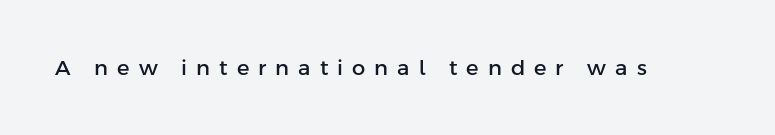
Q: Is the text italic (slanted)? A: No, it is upright.
Q: Is the text underlined? A: No.
Q: Is the spacing between letters normal or unusually wide? A: Unusually wide.
